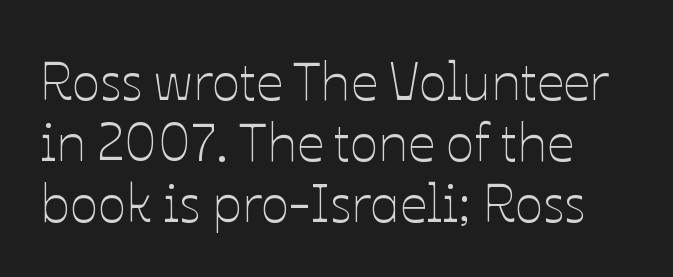
{"italic": "no", "bold": "no", "weight": "thin", "width": "normal", "stroke_contrast": "low", "x_height": "medium", "monospaced": "no", "underline": "no", "align": "left", "line_spacing": "tight", "line_spacing_ratio": 1.15, "letter_spacing": "normal", "letter_spacing_em": 0.0, "glyph_px": 53}
